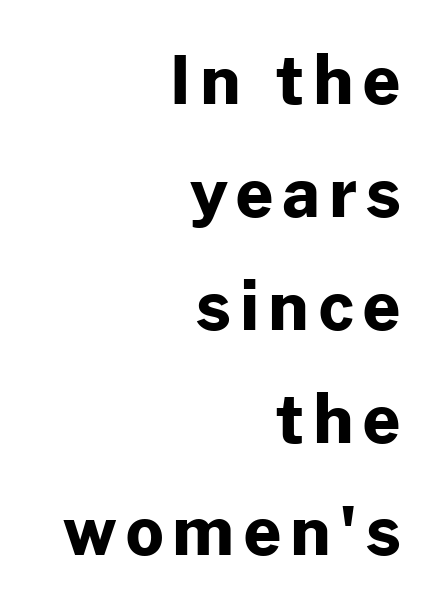
Q: Is the text bold? A: Yes.
Q: Is the text italic (slanted)? A: No, it is upright.
Q: Is the typeface a serif or a sans-serif typeface? A: Sans-serif.
Q: Is the text underlined? A: No.
Q: How is the paragraph aligned? A: Right-aligned.
Q: Width (condensed, normal, or wide)? A: Normal.
Q: Stroke contrast? A: Low.
Q: x-height? A: Medium.
Q: Monospaced? A: No.
